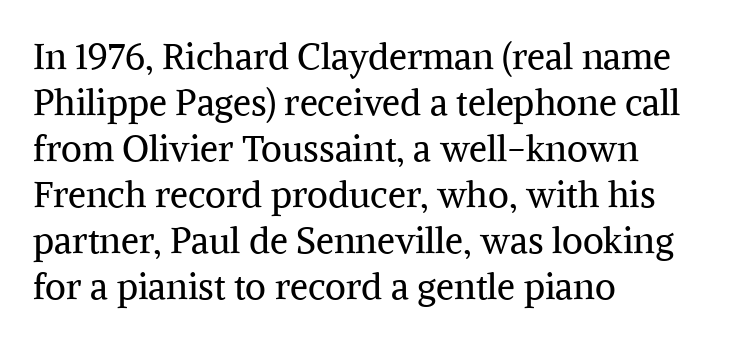
Q: Is the text bold? A: No.
Q: Is the text italic (slanted)? A: No, it is upright.
Q: Is the typeface a serif or a sans-serif typeface? A: Serif.
Q: Is the text underlined? A: No.
Q: How is the paragraph aligned? A: Left-aligned.
Q: Is the spacing between letters normal or unusually wide? A: Normal.
Q: Is the spacing between lines tight, normal or loose? A: Normal.
Q: Width (condensed, normal, or wide)? A: Normal.
Q: Stroke contrast? A: Medium.
Q: x-height? A: Medium.
Q: Monospaced? A: No.
